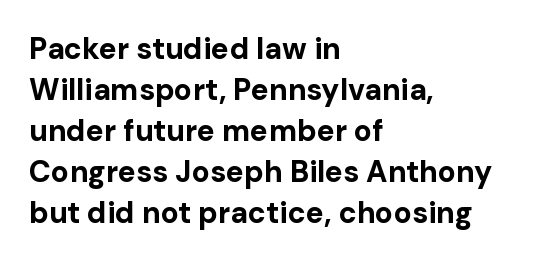
{"serif": "no", "italic": "no", "bold": "yes", "weight": "bold", "width": "normal", "stroke_contrast": "low", "x_height": "medium", "monospaced": "no", "underline": "no", "align": "left", "line_spacing": "normal", "line_spacing_ratio": 1.37, "letter_spacing": "normal", "letter_spacing_em": 0.0, "glyph_px": 30}
